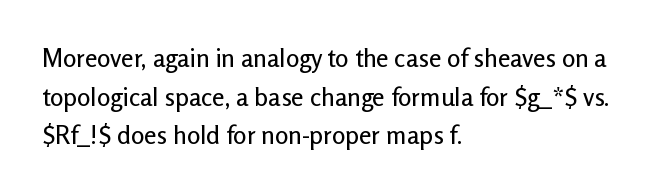
{"italic": "no", "underline": "no", "align": "left", "line_spacing": "normal", "line_spacing_ratio": 1.55, "letter_spacing": "normal", "letter_spacing_em": 0.0, "glyph_px": 25}
